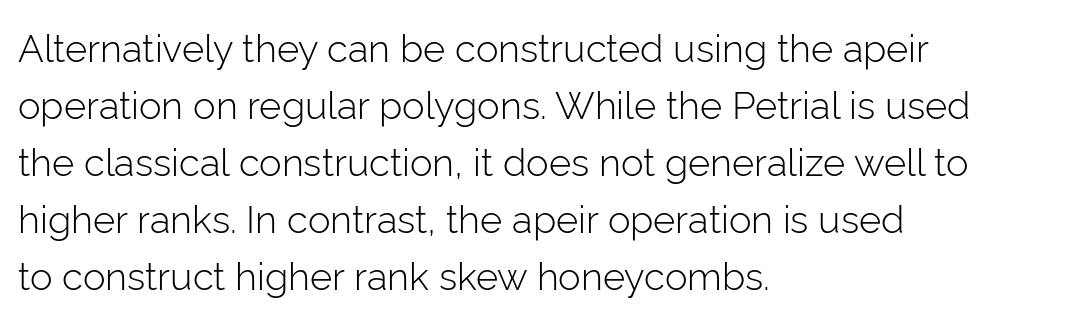
A normal amount of white space separates one row of letters from the next. The lettering holds an erect, upright posture throughout. Any mark beneath the type? The region is blank. Each word holds together tightly as a unit, with standard inter-letter gaps. Think of a printed novel: that variable character pitch is what you see here.
